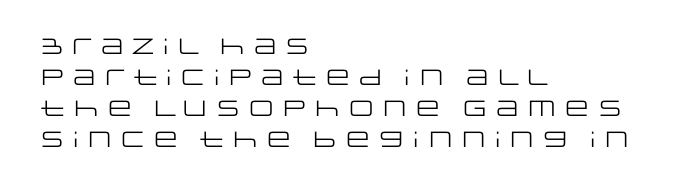
Q: Is the text bold? A: No.
Q: Is the text italic (slanted)? A: No, it is upright.
Q: Is the text underlined? A: No.
Q: How is the paragraph aligned? A: Left-aligned.
Q: Is the spacing between letters normal or unusually wide? A: Normal.
Q: Is the spacing between lines tight, normal or loose? A: Normal.
